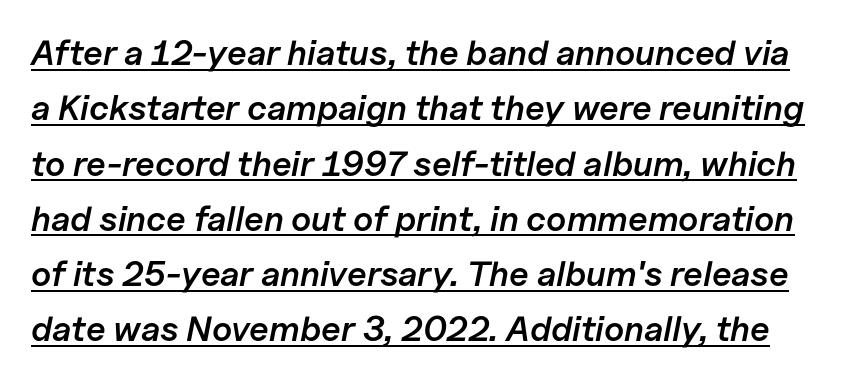
These characters rest on top of a visible drawn line. Whoever set this chose a conventional vertical rhythm. Slightly chunky letters — semibold, I'd say, not full bold. Do the characters align in a grid? No, the font is proportional. Does extra space separate the letters? No, they use regular spacing.
